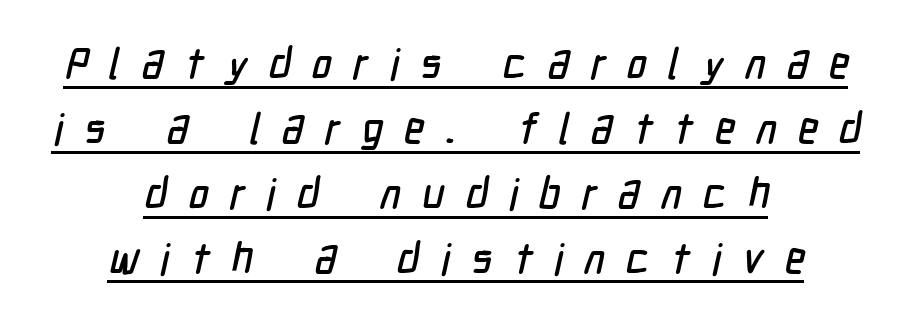
In designer terms, the underline attribute is active on this setting. Observe the absence of serifs on each vertical stroke in this sample. A typesetter would call this leading conventional body-copy spacing. Short and long lines alike share a common midpoint. Spacing verdict: proportional, widths tailored to each character.
